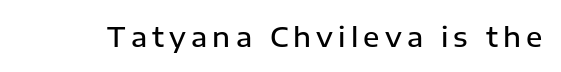
Notice how the stems are strictly vertical — no italics here. The strokes are fattened partway — semibold, not bold. Words float on clear page, feet unadorned.
